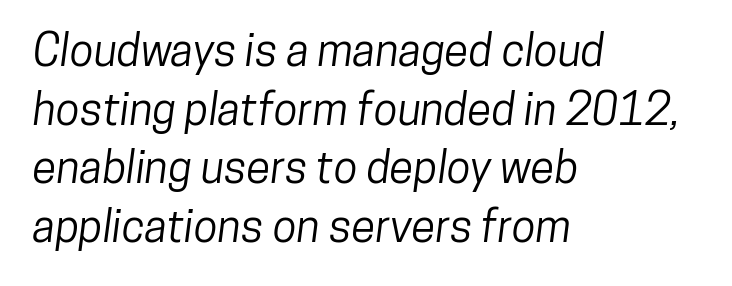
The image shows 44 px condensed sans-serif type; set left-aligned, normal line spacing (1.33x), normal letter spacing, not underlined; low stroke contrast and a medium x-height.
